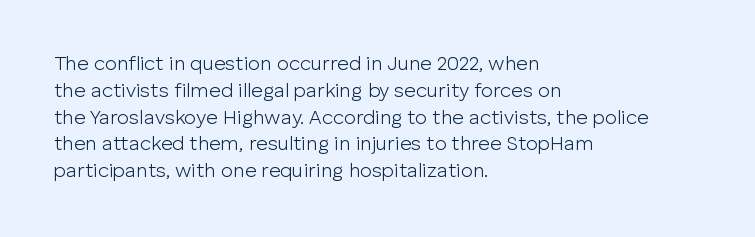
{"italic": "no", "bold": "no", "underline": "no", "align": "left", "line_spacing": "normal", "line_spacing_ratio": 1.34, "letter_spacing": "normal", "letter_spacing_em": 0.0, "glyph_px": 20}
